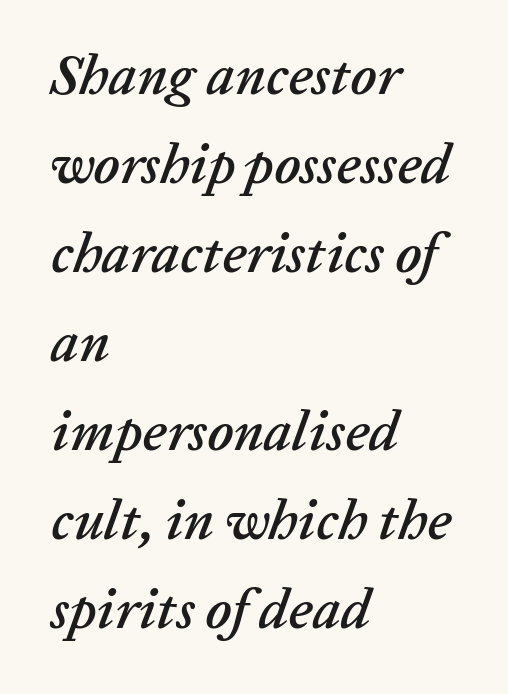
The image shows 56 px text type, italic (leaning right); set left-aligned, normal line spacing (1.59x), normal letter spacing, not underlined; low stroke contrast and a medium x-height.
